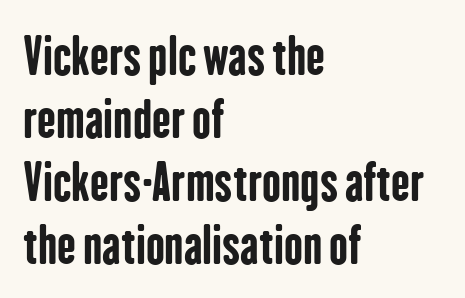
Q: Is the text bold? A: Yes.
Q: Is the text italic (slanted)? A: No, it is upright.
Q: Is the typeface a serif or a sans-serif typeface? A: Sans-serif.
Q: Is the text underlined? A: No.
Q: How is the paragraph aligned? A: Left-aligned.
Q: Is the spacing between letters normal or unusually wide? A: Normal.
Q: Is the spacing between lines tight, normal or loose? A: Normal.
Q: Width (condensed, normal, or wide)? A: Condensed.
Q: Stroke contrast? A: Low.
Q: x-height? A: Medium.
Q: Monospaced? A: No.
